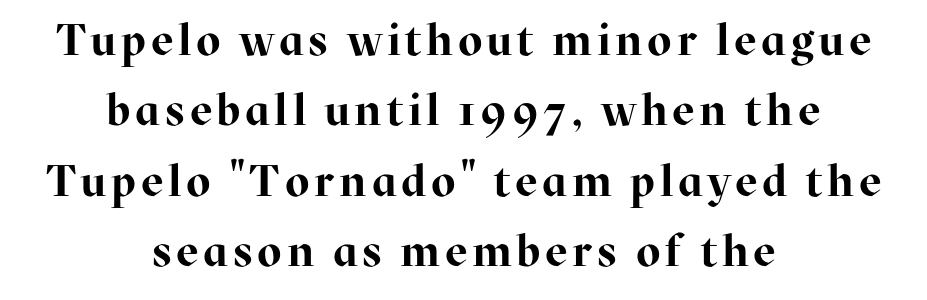
The image shows 44 px bold serif type, upright; set centered, normal line spacing (1.6x), not underlined; high stroke contrast and a medium x-height.
